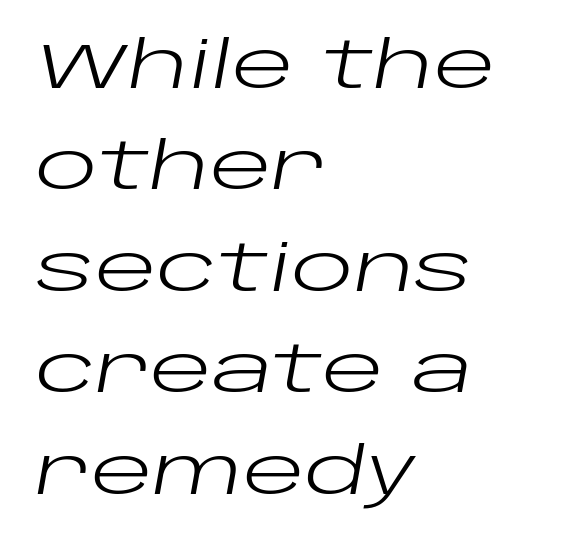
{"italic": "yes", "lean": "right", "slant_degrees": 10, "bold": "no", "weight": "regular", "width": "wide", "stroke_contrast": "low", "x_height": "large", "monospaced": "no", "underline": "no", "align": "left", "line_spacing": "normal", "line_spacing_ratio": 1.56, "letter_spacing": "normal", "letter_spacing_em": 0.0, "glyph_px": 65}
